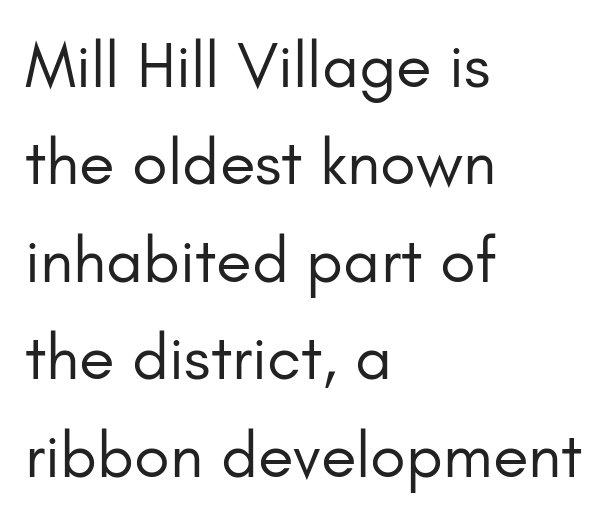
The image shows 65 px regular-weight sans-serif type, upright; set left-aligned, normal line spacing (1.5x), normal letter spacing, not underlined; low stroke contrast and a small x-height.
